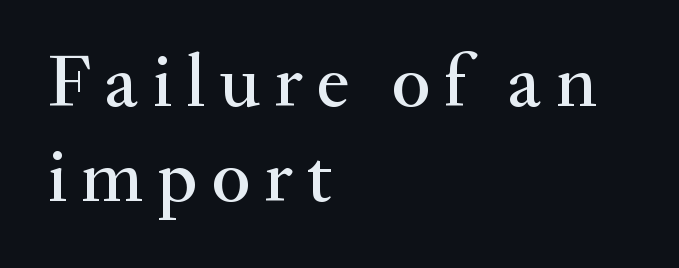
{"serif": "yes", "italic": "no", "width": "normal", "stroke_contrast": "medium", "x_height": "small", "monospaced": "no", "underline": "no", "align": "left", "line_spacing": "normal", "line_spacing_ratio": 1.25, "glyph_px": 76}
